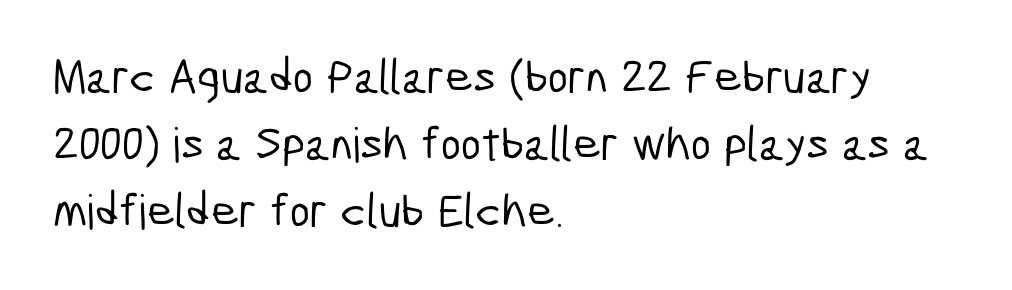
The image shows 48 px condensed sans-serif type; set left-aligned, normal line spacing (1.4x), normal letter spacing, not underlined; low stroke contrast and a medium x-height.
